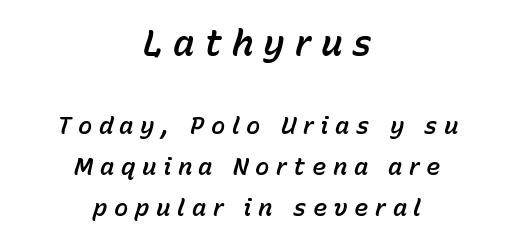
The designer gave the opening block more size than the closing block. Normally led — the rows are evenly, conventionally spaced. Varying glyph widths throughout — classic text-font behaviour. Decoration check: the copy has no underline.
